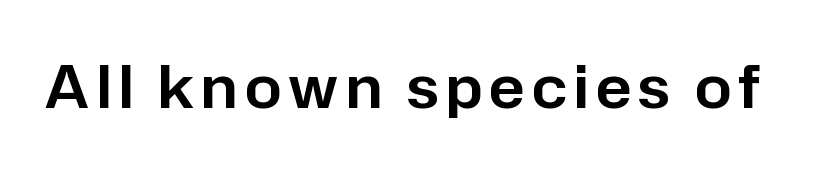
{"serif": "no", "italic": "no", "width": "normal", "stroke_contrast": "low", "x_height": "medium", "monospaced": "no", "underline": "no", "glyph_px": 58}
